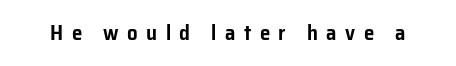
Do the letters lean? They stand straight. Type without underlining. Is the letter spacing exaggerated? Yes — the characters are pushed far apart.
